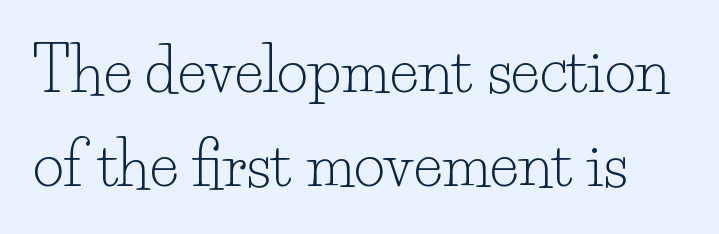
The image shows 60 px light serif type, upright; set normal line spacing (1.56x), normal letter spacing, not underlined; low stroke contrast and a small x-height.
